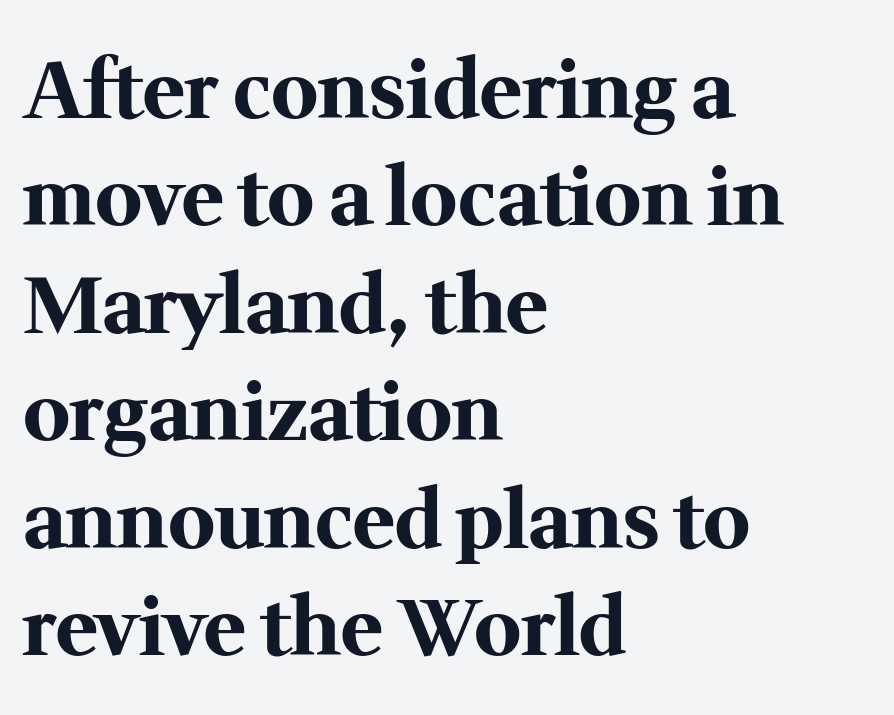
Q: Is the text bold? A: Yes.
Q: Is the text italic (slanted)? A: No, it is upright.
Q: Is the typeface a serif or a sans-serif typeface? A: Serif.
Q: Is the text underlined? A: No.
Q: How is the paragraph aligned? A: Left-aligned.
Q: Is the spacing between letters normal or unusually wide? A: Normal.
Q: Is the spacing between lines tight, normal or loose? A: Normal.
Q: Width (condensed, normal, or wide)? A: Normal.
Q: Stroke contrast? A: Medium.
Q: x-height? A: Medium.
Q: Monospaced? A: No.
